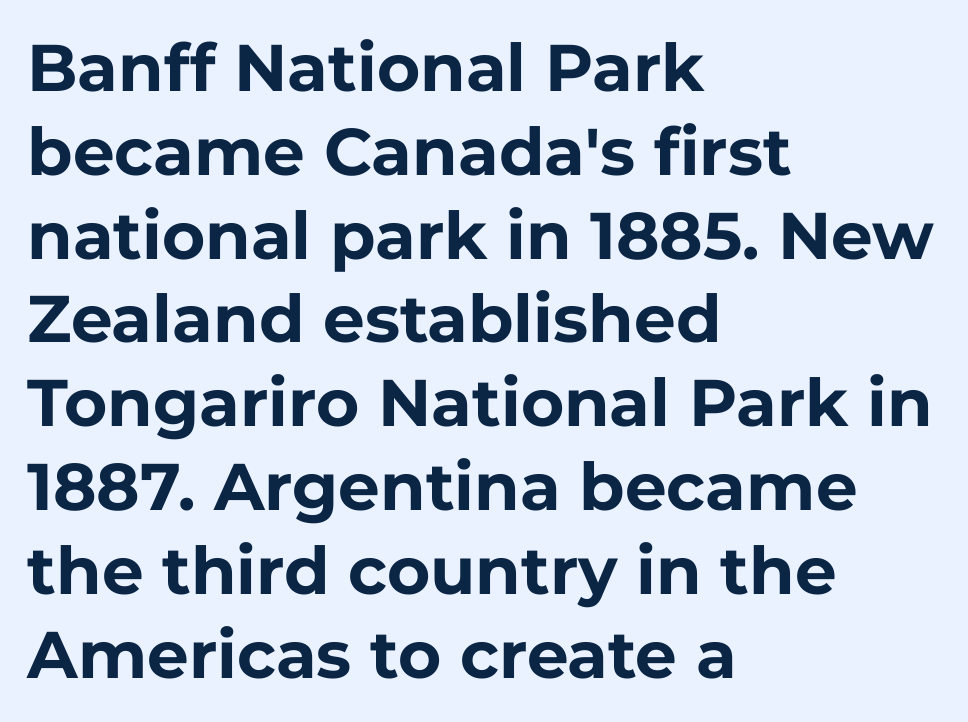
Q: Is the text bold? A: Yes.
Q: Is the text italic (slanted)? A: No, it is upright.
Q: Is the typeface a serif or a sans-serif typeface? A: Sans-serif.
Q: Is the text underlined? A: No.
Q: How is the paragraph aligned? A: Left-aligned.
Q: Is the spacing between letters normal or unusually wide? A: Normal.
Q: Is the spacing between lines tight, normal or loose? A: Normal.
Q: Width (condensed, normal, or wide)? A: Normal.
Q: Stroke contrast? A: Low.
Q: x-height? A: Medium.
Q: Monospaced? A: No.
